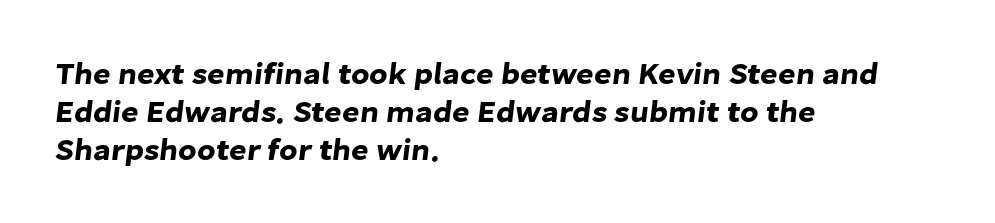
Q: Is the typeface a serif or a sans-serif typeface? A: Sans-serif.
Q: Is the text underlined? A: No.
Q: How is the paragraph aligned? A: Left-aligned.
Q: Is the spacing between letters normal or unusually wide? A: Normal.
Q: Is the spacing between lines tight, normal or loose? A: Normal.
Q: Width (condensed, normal, or wide)? A: Normal.
Q: Stroke contrast? A: Low.
Q: x-height? A: Medium.
Q: Monospaced? A: No.
